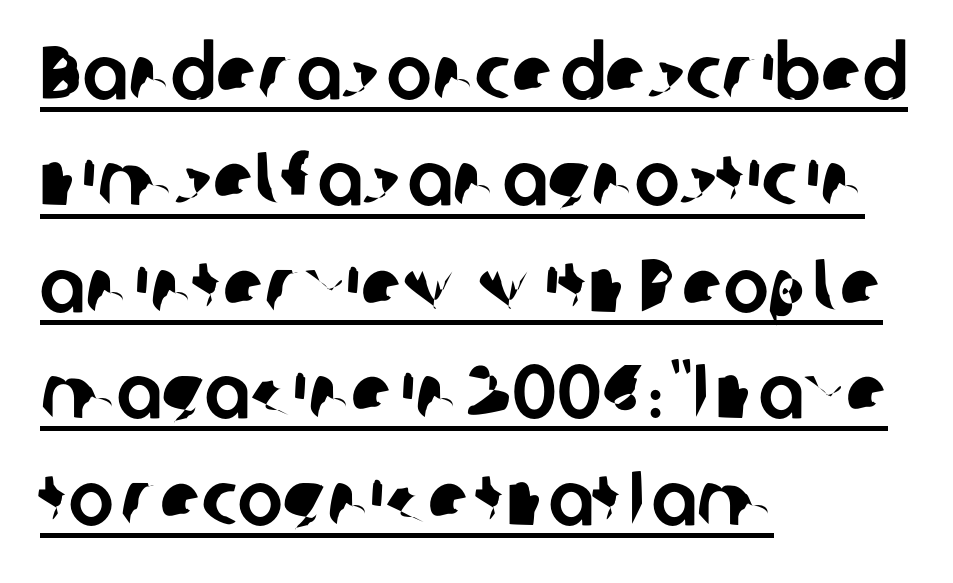
Evenly set lines give the paragraph a standard silhouette. Do the characters align in a grid? No, the font is proportional. Tracking value appears to be zero — textbook default spacing. The sample's only ornament is a line tracing under the words. Visually the block forms a straight wall on the left and a jagged coastline on the right. A sans-serif font was chosen for this passage.
